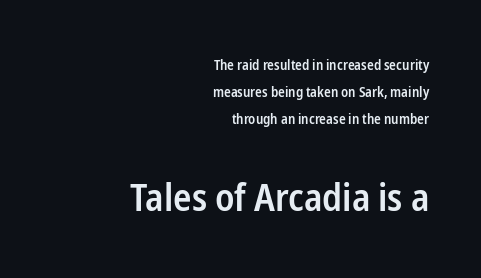
The image shows 38 px semibold, condensed sans-serif type, upright; set right-aligned, loose line spacing (1.93x), normal letter spacing, not underlined; the second (bottom) block is 2.71x larger; low stroke contrast and a medium x-height.
